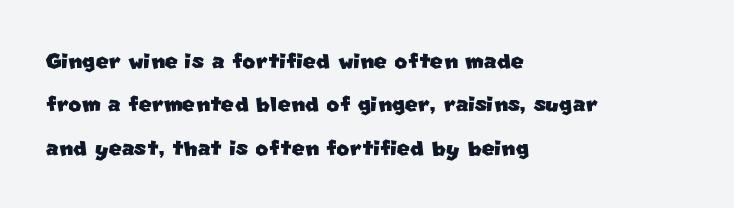
{"serif": "no", "width": "normal", "stroke_contrast": "low", "x_height": "large", "monospaced": "no", "underline": "no", "align": "left", "line_spacing": "normal", "line_spacing_ratio": 1.55, "letter_spacing": "normal", "letter_spacing_em": 0.0, "glyph_px": 28}
